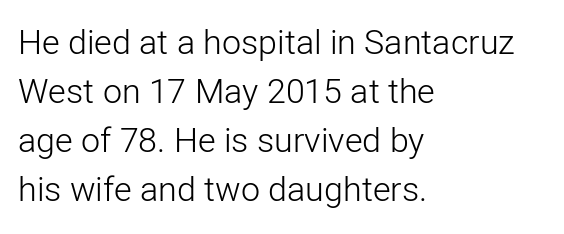
{"serif": "no", "italic": "no", "bold": "no", "weight": "light", "width": "normal", "stroke_contrast": "low", "x_height": "medium", "monospaced": "no", "underline": "no", "align": "left", "line_spacing": "normal", "line_spacing_ratio": 1.44, "letter_spacing": "normal", "letter_spacing_em": 0.0, "glyph_px": 34}
